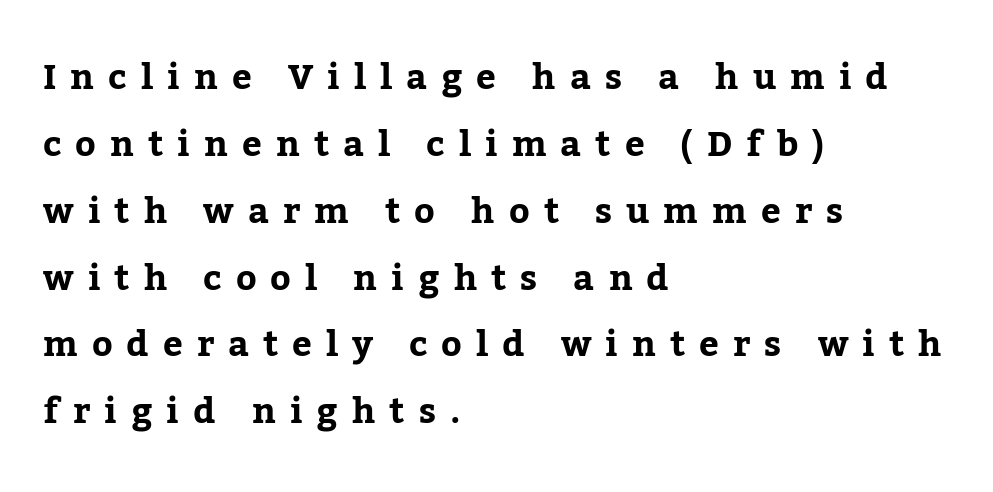
The image shows 35 px bold serif type, upright; set left-aligned, loose line spacing (1.91x), unusually wide letter spacing (+0.4 em), not underlined; low stroke contrast and a medium x-height.
